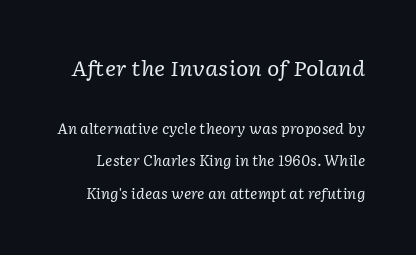
Size hierarchy here favors the leading block over the trailing one. Stems and bowls with no extra thickness — not bold. The specimen omits any rule beneath the text block's lines. Airy leading. Standard letterfit; no display-style spreading of the glyphs. These lines were composed using italics.
